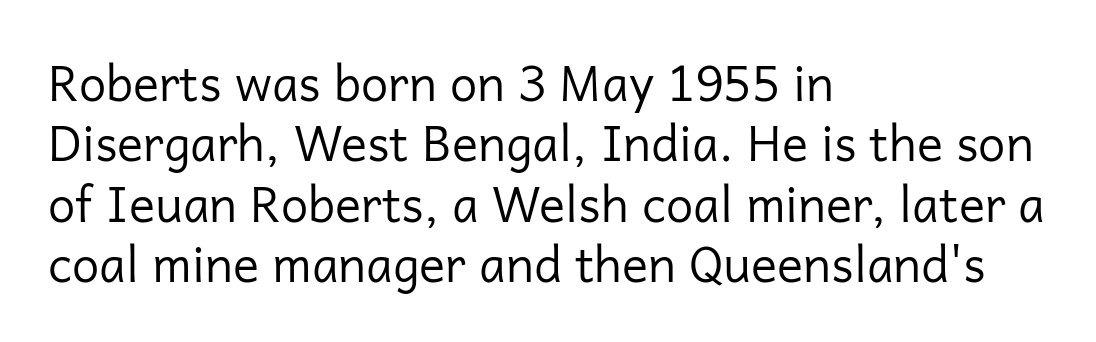
Check where the strokes stop: nothing finishes them off — pure sans. Ascenders rise straight up at ninety degrees. The letters look calm and open, with moderate or lighter stems. A clean baseline with only descenders dipping below it.
